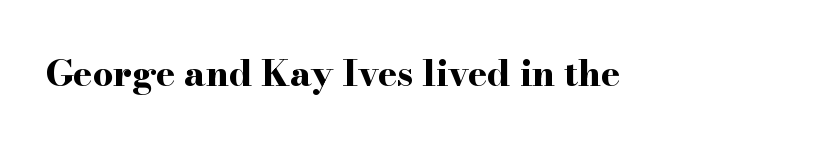
The image shows 36 px bold, wide serif type, upright; set normal letter spacing, not underlined; high stroke contrast and a small x-height.
